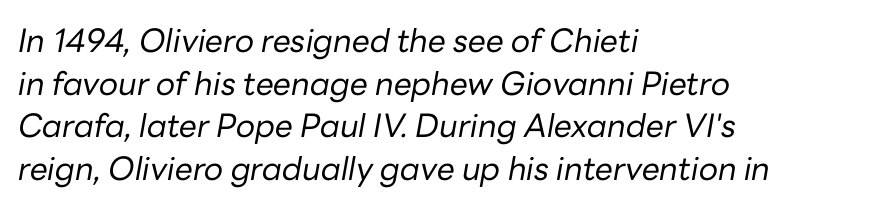
Lines of text with bare space underneath. Compared with typical body copy, the letter spacing here is the same. Ink coverage per letter is moderate at most. Italic? Definitely — the glyphs are oblique.
